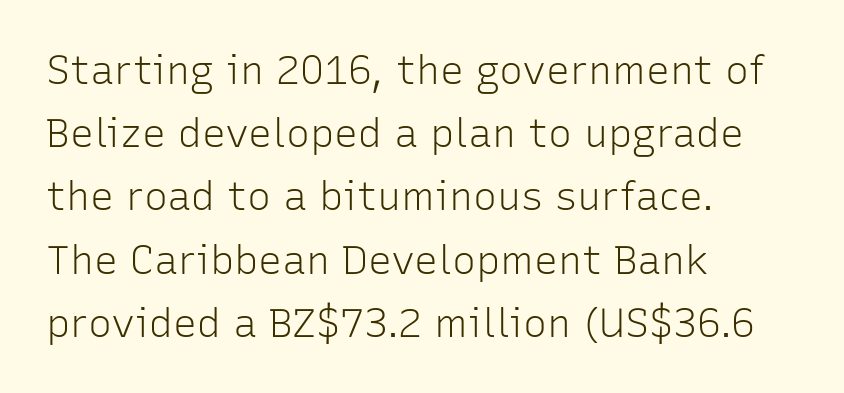
{"serif": "no", "italic": "no", "bold": "no", "weight": "light", "width": "normal", "stroke_contrast": "low", "x_height": "medium", "monospaced": "no", "underline": "no", "align": "left", "line_spacing": "normal", "line_spacing_ratio": 1.58, "letter_spacing": "normal", "letter_spacing_em": 0.0, "glyph_px": 40}
